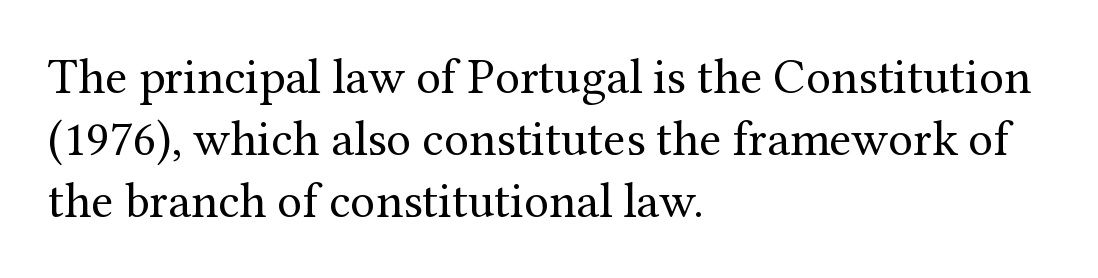
{"serif": "yes", "italic": "no", "bold": "no", "weight": "regular", "width": "normal", "stroke_contrast": "medium", "x_height": "medium", "monospaced": "no", "underline": "no", "align": "left", "line_spacing_ratio": 1.24, "letter_spacing": "normal", "letter_spacing_em": 0.0, "glyph_px": 50}
